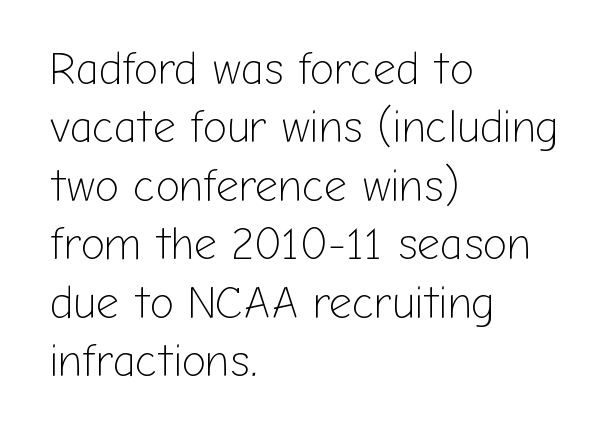
The image shows 45 px light sans-serif type, upright; set left-aligned, normal line spacing (1.3x), normal letter spacing, not underlined; low stroke contrast and a medium x-height.
